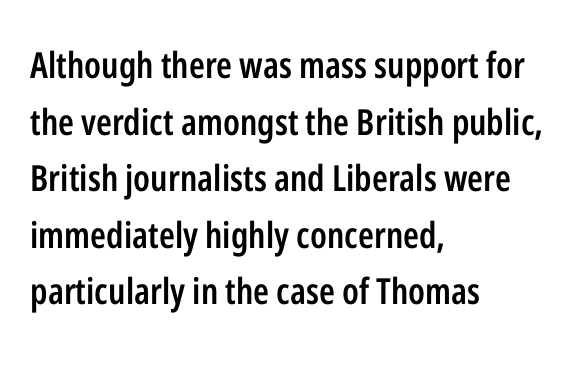
Q: Is the text bold? A: Semi-bold.
Q: Is the text italic (slanted)? A: No, it is upright.
Q: Is the typeface a serif or a sans-serif typeface? A: Sans-serif.
Q: Is the text underlined? A: No.
Q: How is the paragraph aligned? A: Left-aligned.
Q: Is the spacing between letters normal or unusually wide? A: Normal.
Q: Is the spacing between lines tight, normal or loose? A: Normal.
Q: Width (condensed, normal, or wide)? A: Condensed.
Q: Stroke contrast? A: Low.
Q: x-height? A: Medium.
Q: Monospaced? A: No.
